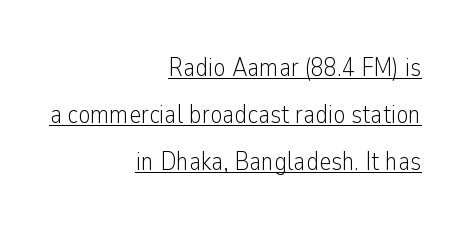
Nothing heavy about these letters — not bold at all. Line endings align vertically; line beginnings do not. This sample uses an upright cut, with every glyph sitting square on the baseline. These lines keep a tight, regular rhythm from letter to letter. Underline: present.
